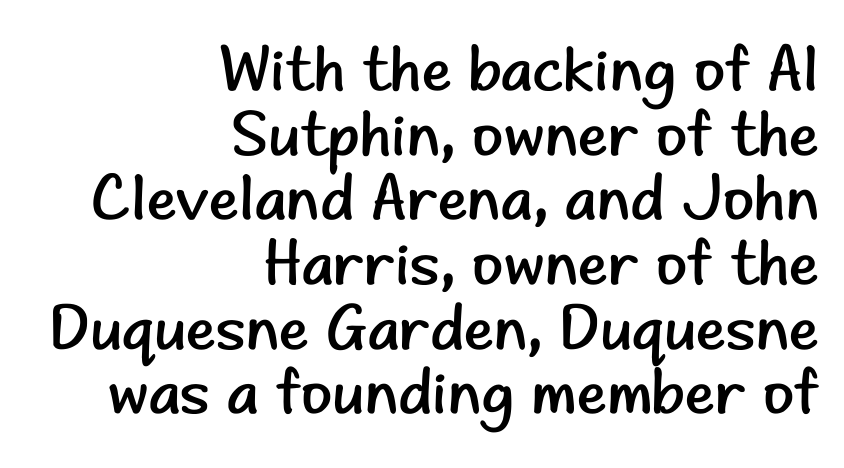
Q: Is the text bold? A: No.
Q: Is the text italic (slanted)? A: No, it is upright.
Q: Is the typeface a serif or a sans-serif typeface? A: Sans-serif.
Q: Is the text underlined? A: No.
Q: How is the paragraph aligned? A: Right-aligned.
Q: Is the spacing between letters normal or unusually wide? A: Normal.
Q: Is the spacing between lines tight, normal or loose? A: Tight.
Q: Width (condensed, normal, or wide)? A: Normal.
Q: Stroke contrast? A: Low.
Q: x-height? A: Small.
Q: Monospaced? A: No.
